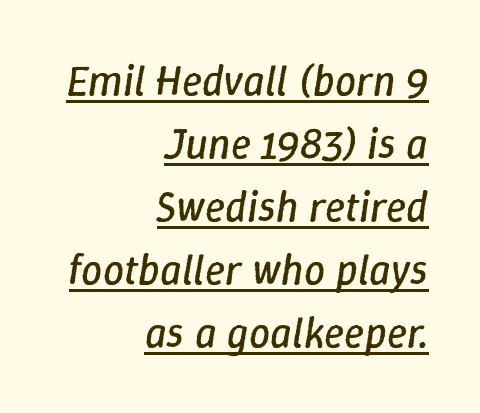
Each line of the rendering has a horizontal stroke beneath the glyphs. Right-aligned paragraph, ragged on the left. This block has exactly the height ordinary leading produces. Observe the lean: these are italic letterforms. You could not count columns in this text — the font is proportionally spaced. You could call the tracking neutral — neither tight nor loose.
